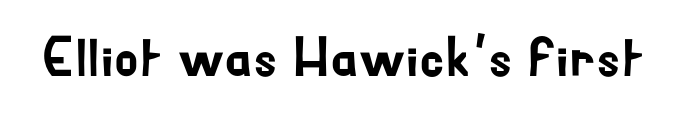
The letters carry no serifs — their stems end cleanly without finishing strokes. Honestly, the letter spacing is just normal — you wouldn't notice it. Italic? Not at all — the glyphs are vertical. The rendering uses natural spacing where letterforms have individual widths. Quick note: underline off.
